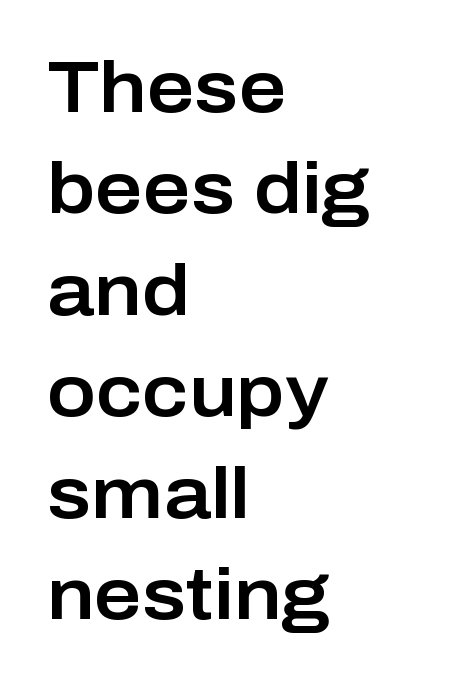
Q: Is the text italic (slanted)? A: No, it is upright.
Q: Is the typeface a serif or a sans-serif typeface? A: Sans-serif.
Q: Is the text underlined? A: No.
Q: How is the paragraph aligned? A: Left-aligned.
Q: Is the spacing between letters normal or unusually wide? A: Normal.
Q: Is the spacing between lines tight, normal or loose? A: Normal.
Q: Width (condensed, normal, or wide)? A: Normal.
Q: Stroke contrast? A: Low.
Q: x-height? A: Medium.
Q: Monospaced? A: No.
